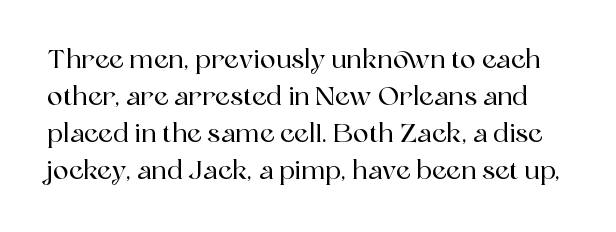
The image shows 26 px text type, upright; set normal line spacing (1.42x), normal letter spacing, not underlined.
